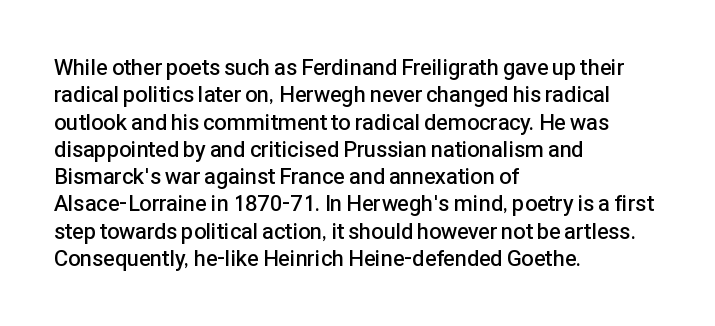
Q: Is the text bold? A: Semi-bold.
Q: Is the text italic (slanted)? A: No, it is upright.
Q: Is the text underlined? A: No.
Q: How is the paragraph aligned? A: Left-aligned.
Q: Is the spacing between letters normal or unusually wide? A: Normal.
